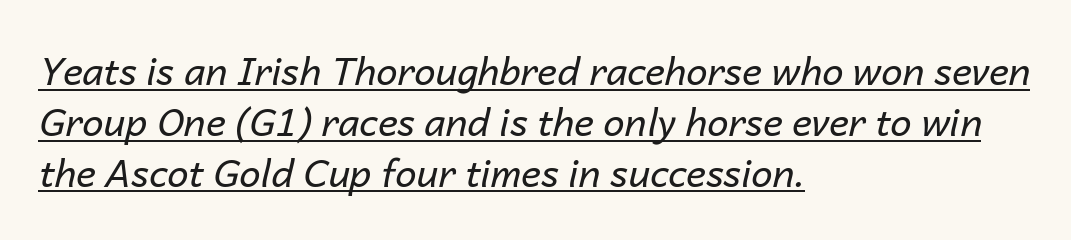
{"italic": "yes", "lean": "right", "slant_degrees": 14, "bold": "no", "weight": "regular", "width": "normal", "stroke_contrast": "low", "x_height": "medium", "monospaced": "no", "underline": "yes", "align": "left", "line_spacing": "normal", "line_spacing_ratio": 1.34, "letter_spacing": "normal", "letter_spacing_em": 0.0, "glyph_px": 38}
